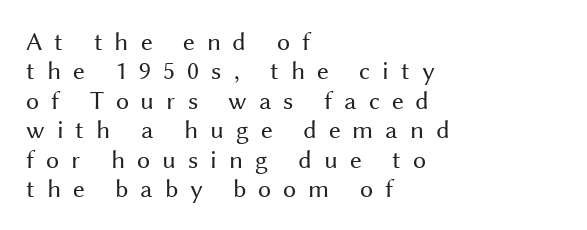
{"italic": "no", "bold": "no", "underline": "no", "align": "left", "line_spacing": "tight", "line_spacing_ratio": 1.13, "letter_spacing": "wide", "letter_spacing_em": 0.46, "glyph_px": 26}
